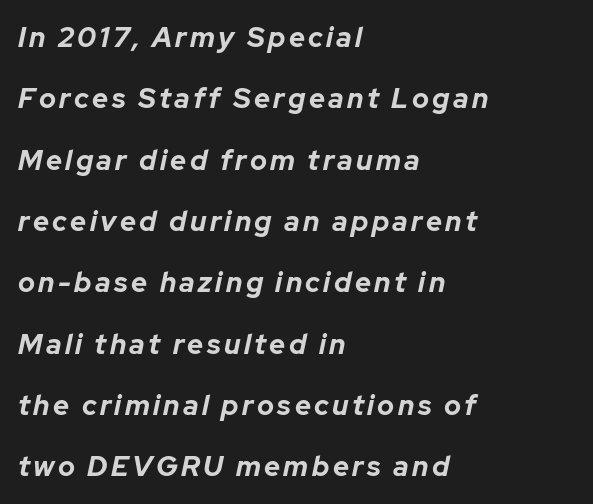
The image shows 28 px bold type, italic (leaning right); set left-aligned, loose line spacing (2.19x), not underlined; low stroke contrast and a medium x-height.
